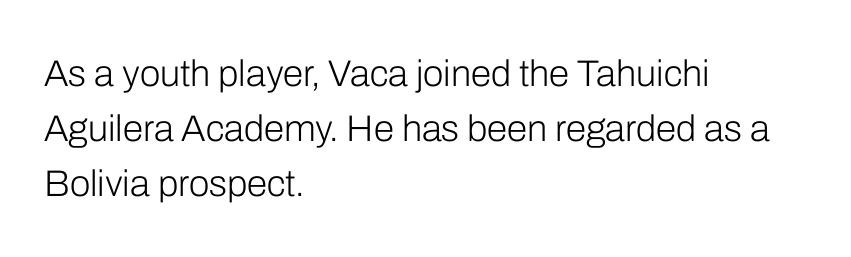
The image shows 37 px light sans-serif type, upright; set left-aligned, normal line spacing (1.49x), normal letter spacing, not underlined; low stroke contrast and a medium x-height.
